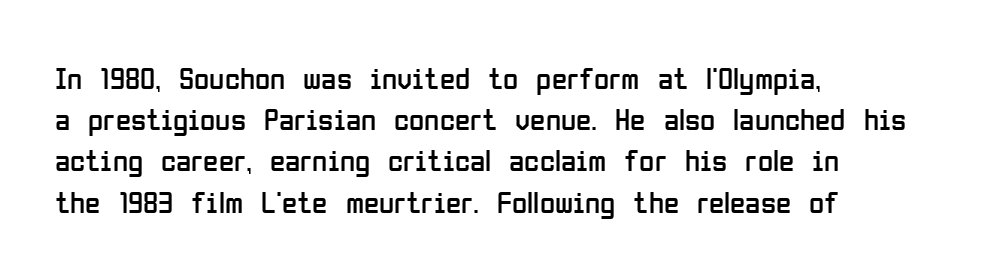
The image shows 31 px regular-weight, condensed sans-serif type, upright; set left-aligned, normal line spacing (1.33x), normal letter spacing, not underlined; low stroke contrast and a medium x-height.
